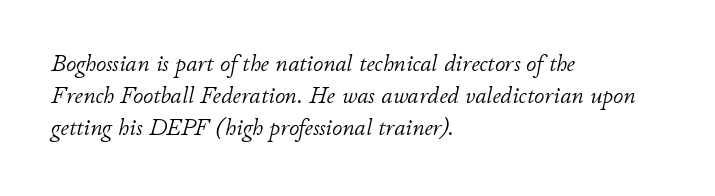
{"italic": "yes", "lean": "right", "slant_degrees": 11, "bold": "no", "underline": "no", "align": "left", "line_spacing": "normal", "line_spacing_ratio": 1.39, "letter_spacing": "normal", "letter_spacing_em": 0.0, "glyph_px": 23}
